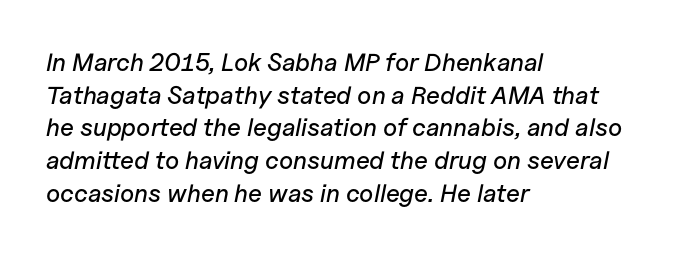
The image shows 25 px text type, italic (leaning right); set left-aligned, normal line spacing (1.31x), normal letter spacing, not underlined.
